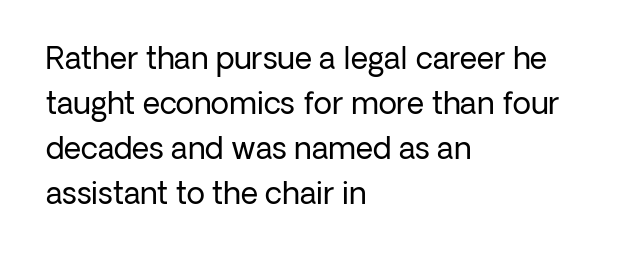
Q: Is the text bold? A: No.
Q: Is the text italic (slanted)? A: No, it is upright.
Q: Is the typeface a serif or a sans-serif typeface? A: Sans-serif.
Q: Is the text underlined? A: No.
Q: How is the paragraph aligned? A: Left-aligned.
Q: Is the spacing between letters normal or unusually wide? A: Normal.
Q: Is the spacing between lines tight, normal or loose? A: Normal.
Q: Width (condensed, normal, or wide)? A: Normal.
Q: Stroke contrast? A: Low.
Q: x-height? A: Medium.
Q: Monospaced? A: No.
